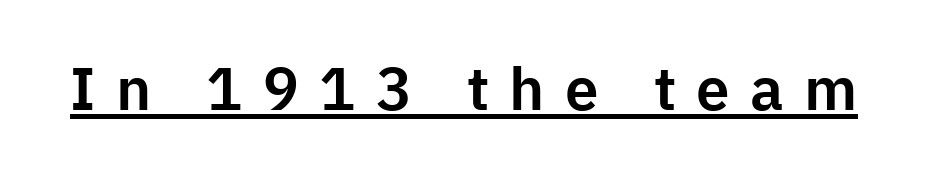
Q: Is the text italic (slanted)? A: No, it is upright.
Q: Is the typeface a serif or a sans-serif typeface? A: Sans-serif.
Q: Is the text underlined? A: Yes.
Q: Is the spacing between letters normal or unusually wide? A: Unusually wide.
Q: Width (condensed, normal, or wide)? A: Normal.
Q: Stroke contrast? A: Low.
Q: x-height? A: Medium.
Q: Monospaced? A: No.
